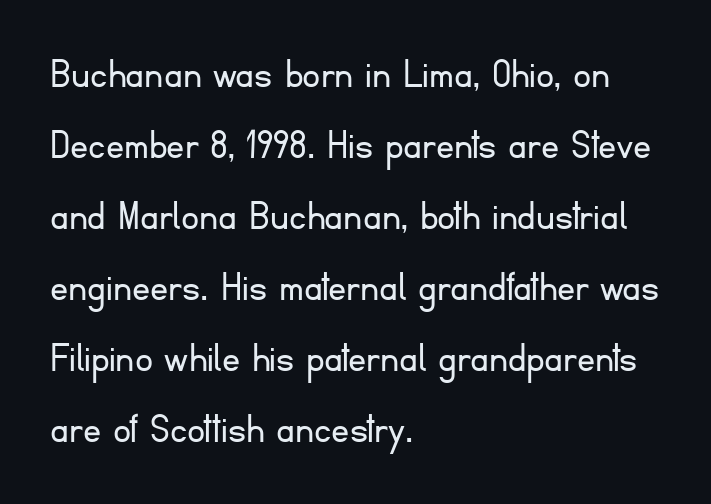
Classification — sans serif. Quick note: interline space is typical. This sample uses plain, unmodified letter spacing. The lines are quadded left.
